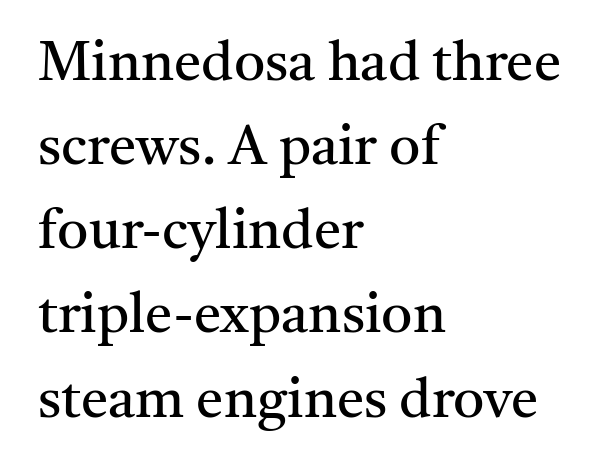
The strokes are not fattened; the text isn't bold. Regarding leading, the lines here are spaced in the standard way. Visually the block forms a straight wall on the left and a jagged coastline on the right. The letters sit at their default tracking, neither squeezed nor spread.
